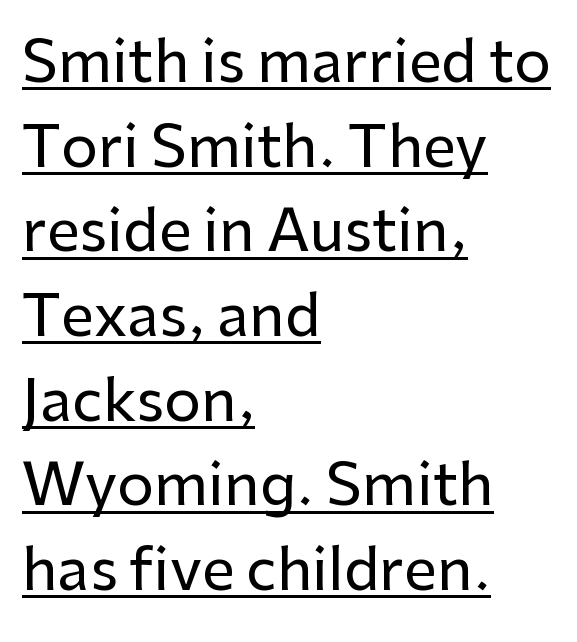
The rendering anchors every line to the left-hand side. There is no visible air inserted between adjacent glyphs. Designer's note — italics off, roman on. How would I describe the line gaps? Plain and ordinary. Look at the bottom of the vertical strokes: they stop flat, with no serifs. Emphasis is given by a line drawn under the lettering.
